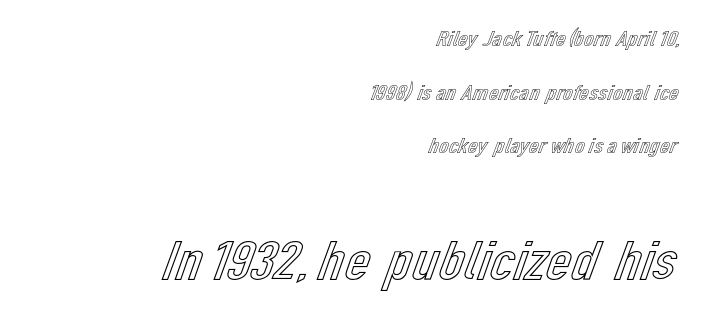
{"width": "normal", "x_height": "medium", "monospaced": "no", "underline": "no", "align": "right", "line_spacing": "loose", "line_spacing_ratio": 2.44, "letter_spacing": "normal", "letter_spacing_em": 0.0, "larger_block": "second", "size_ratio": 2.55, "glyph_px": 56}
